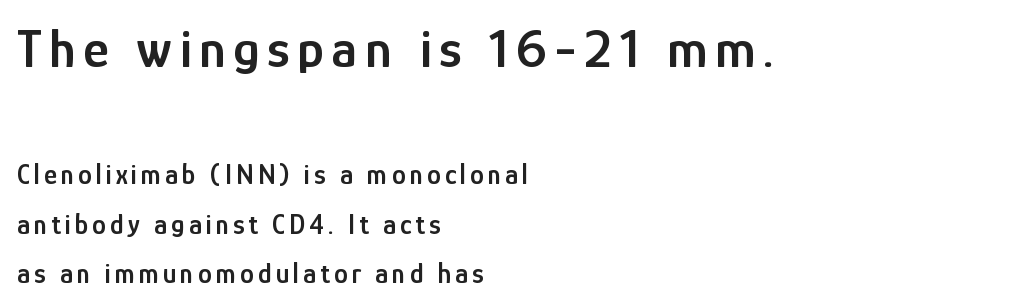
Q: Is the text bold? A: Semi-bold.
Q: Is the text italic (slanted)? A: No, it is upright.
Q: Is the typeface a serif or a sans-serif typeface? A: Sans-serif.
Q: Is the text underlined? A: No.
Q: How is the paragraph aligned? A: Left-aligned.
Q: Which block of text is set in a larger size, the first (top) or the second (bottom)? A: The first (top) one.
Q: Width (condensed, normal, or wide)? A: Condensed.
Q: Stroke contrast? A: Low.
Q: x-height? A: Medium.
Q: Monospaced? A: No.
